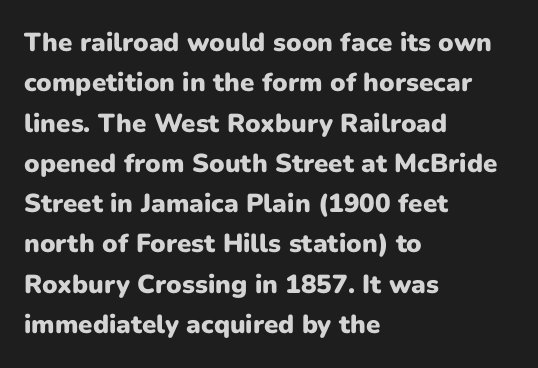
A classic flush-left, rag-right setting is used for this passage. Rows of type keep a routine distance in the vertical direction. Descenders are the only things crossing below the line. The strokes are fattened all the way to bold. Tracking value appears to be zero — textbook default spacing.
